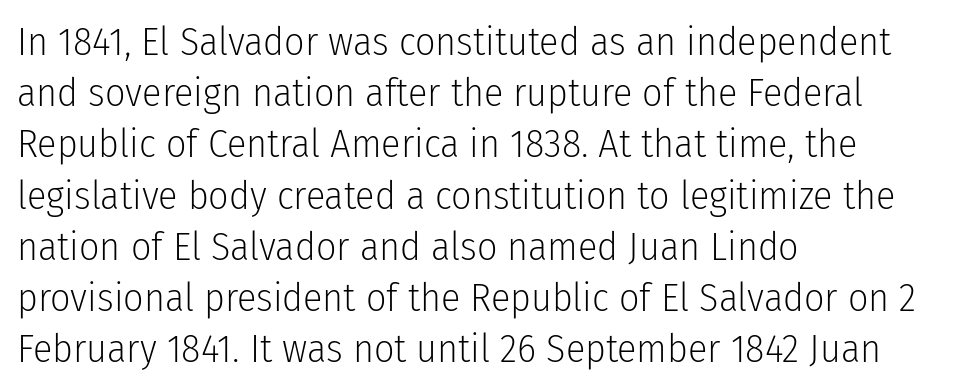
Varying glyph widths throughout — classic text-font behaviour. Posture: upright roman. Vertical spacing — default. Observe the absence of serifs on each vertical stroke in this sample. Short note: letters normally spaced.
